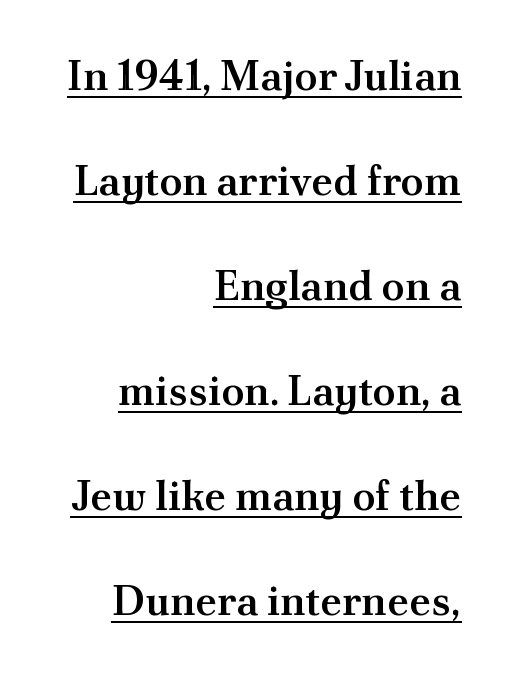
The image shows 42 px semibold serif type, upright; set right-aligned, loose line spacing (2.5x), normal letter spacing, underlined; medium stroke contrast and a small x-height.
